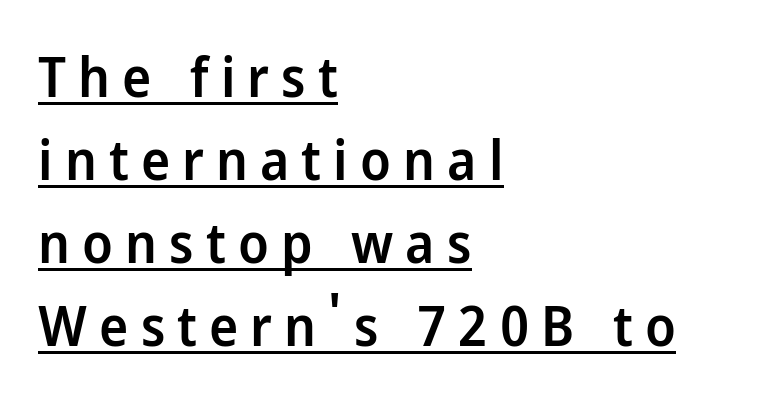
Q: Is the text bold? A: Semi-bold.
Q: Is the text italic (slanted)? A: No, it is upright.
Q: Is the typeface a serif or a sans-serif typeface? A: Sans-serif.
Q: Is the text underlined? A: Yes.
Q: How is the paragraph aligned? A: Left-aligned.
Q: Is the spacing between letters normal or unusually wide? A: Unusually wide.
Q: Is the spacing between lines tight, normal or loose? A: Normal.
Q: Width (condensed, normal, or wide)? A: Normal.
Q: Stroke contrast? A: Low.
Q: x-height? A: Medium.
Q: Monospaced? A: No.
